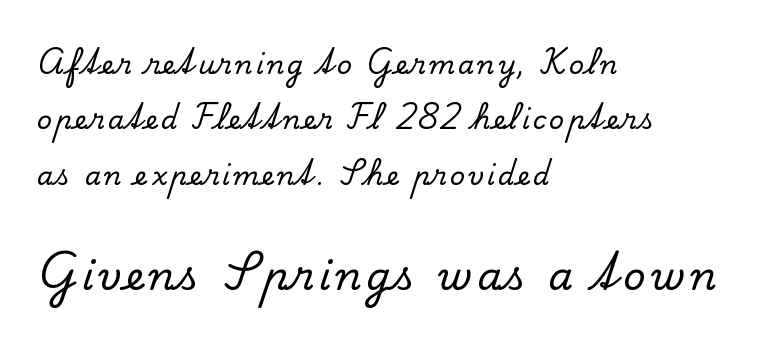
{"serif": "yes", "width": "normal", "stroke_contrast": "low", "x_height": "small", "monospaced": "no", "underline": "no", "align": "left", "line_spacing": "loose", "line_spacing_ratio": 2.13, "larger_block": "second", "size_ratio": 1.5, "glyph_px": 39}
